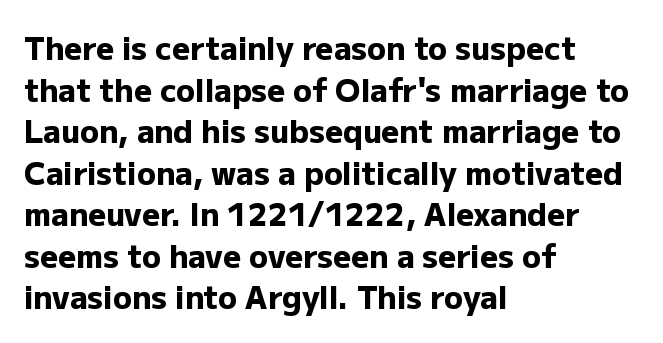
The face used here is a sans, in the tradition of grotesques and geometrics. Note the varied advance widths — an 'i' is clearly narrower than an 'm'. The tracking reads as untouched default to a designer's eye. Leading: standard. Typeset ragged right — the left edge is the straight one.
